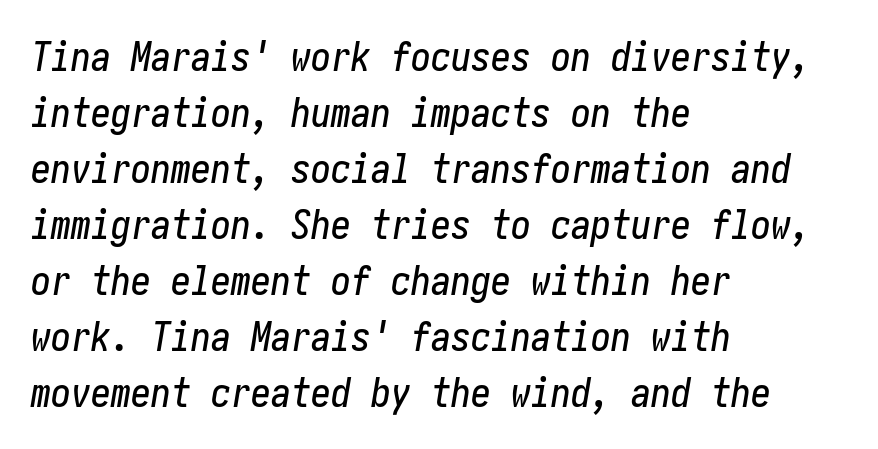
The specimen omits any rule beneath the text block's lines. The compositor pushed each line to the left boundary. If you measured baseline to baseline, you'd find a middling distance. In terms of letterspacing, this is plain default setting. This sample uses an oblique cut, with every glyph tilted off the vertical.
